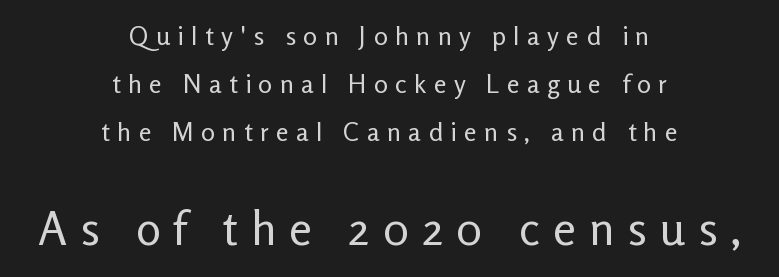
Nothing sits at the stroke ends, so this counts as sans-serif. Here the designer chose a conventional face with non-uniform glyph widths. Leftover space on each line is divided equally before and after the words. This rendering features lettering with no underline.
